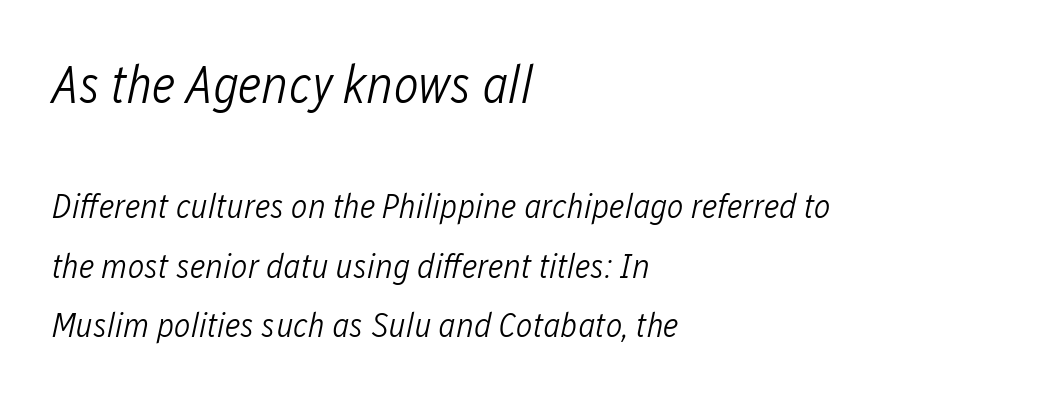
The image shows 53 px light, condensed type, italic (leaning right); set left-aligned, normal line spacing (1.7x), normal letter spacing, not underlined; the first (top) block is 1.51x larger; low stroke contrast and a medium x-height.
